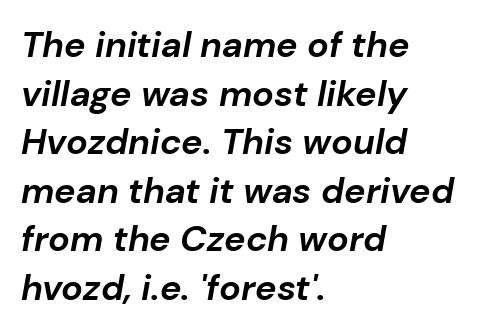
{"italic": "yes", "lean": "right", "slant_degrees": 10, "bold": "yes", "weight": "bold", "width": "normal", "stroke_contrast": "low", "x_height": "medium", "monospaced": "no", "underline": "no", "align": "left", "line_spacing": "normal", "line_spacing_ratio": 1.35, "letter_spacing": "normal", "letter_spacing_em": 0.0, "glyph_px": 36}
